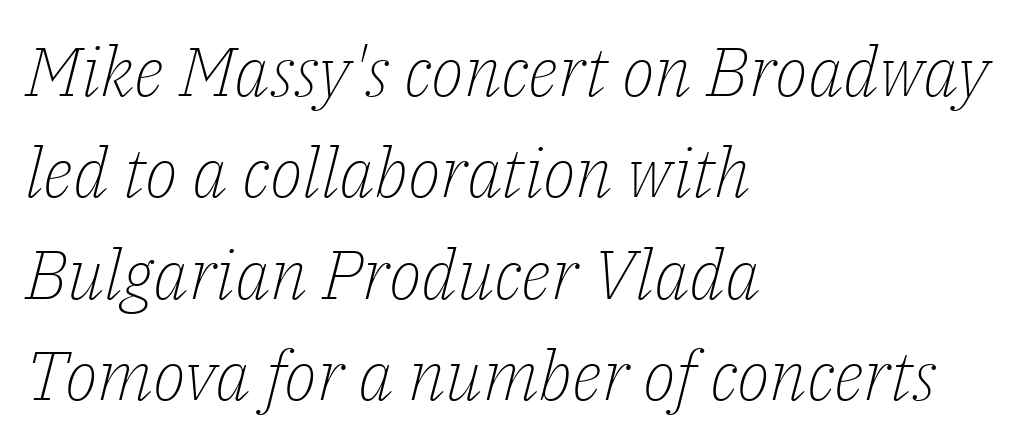
The image shows 69 px light serif type, italic (leaning right); set left-aligned, normal line spacing (1.47x), normal letter spacing, not underlined; low stroke contrast and a medium x-height.
